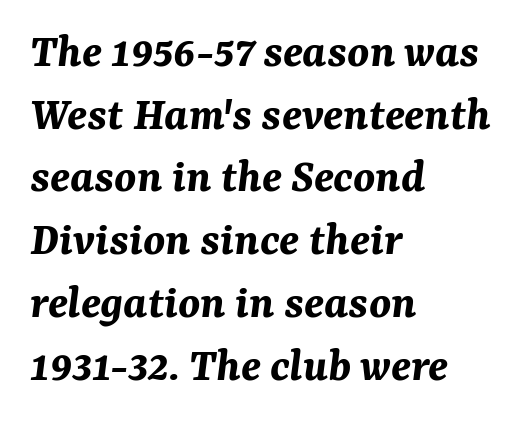
The typesetter chose a ragged-right arrangement here. Decoration check: the copy has no underline. The rendering uses natural spacing where letterforms have individual widths. Designer's note — italics engaged. The gaps between neighbouring characters are ordinary and unremarkable.
